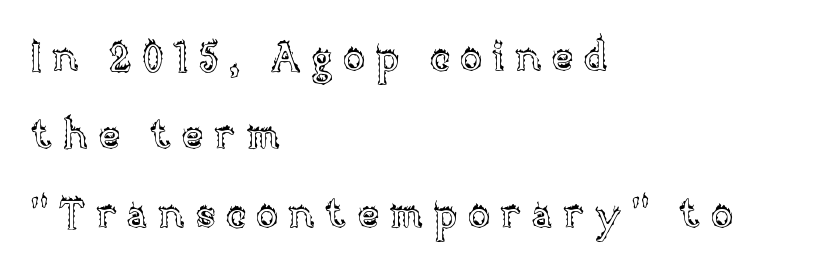
Q: Is the text italic (slanted)? A: No, it is upright.
Q: Is the text underlined? A: No.
Q: How is the paragraph aligned? A: Left-aligned.
Q: Is the spacing between letters normal or unusually wide? A: Unusually wide.
Q: Is the spacing between lines tight, normal or loose? A: Loose.
Q: Width (condensed, normal, or wide)? A: Normal.
Q: x-height? A: Large.
Q: Monospaced? A: No.
